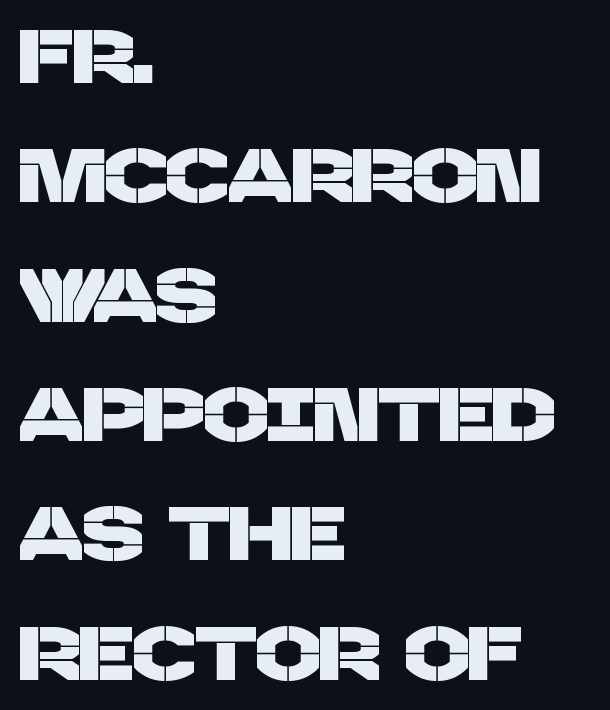
Q: Is the typeface a serif or a sans-serif typeface? A: Sans-serif.
Q: Is the text underlined? A: No.
Q: How is the paragraph aligned? A: Left-aligned.
Q: Is the spacing between letters normal or unusually wide? A: Normal.
Q: Is the spacing between lines tight, normal or loose? A: Normal.
Q: Width (condensed, normal, or wide)? A: Normal.
Q: Stroke contrast? A: Low.
Q: x-height? A: Large.
Q: Monospaced? A: No.
